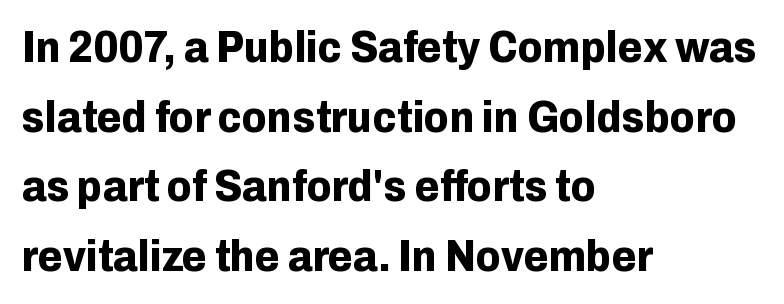
Q: Is the text bold? A: Yes.
Q: Is the text italic (slanted)? A: No, it is upright.
Q: Is the typeface a serif or a sans-serif typeface? A: Sans-serif.
Q: Is the text underlined? A: No.
Q: How is the paragraph aligned? A: Left-aligned.
Q: Is the spacing between letters normal or unusually wide? A: Normal.
Q: Is the spacing between lines tight, normal or loose? A: Normal.
Q: Width (condensed, normal, or wide)? A: Normal.
Q: Stroke contrast? A: Low.
Q: x-height? A: Medium.
Q: Monospaced? A: No.
